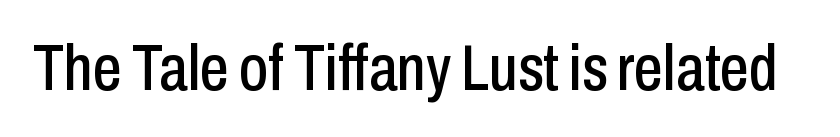
The baseline area is clear. Each word holds together tightly as a unit, with standard inter-letter gaps. Ordinary non-slanted type is in use. The font family rendered here belongs to the sans-serif group.
